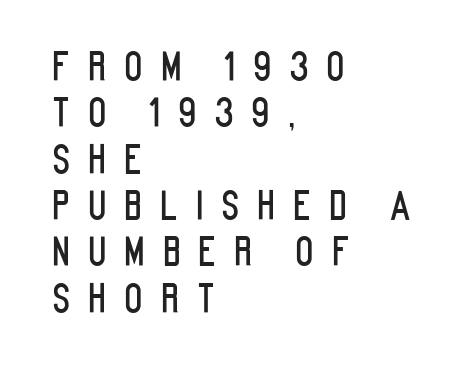
Q: Is the text italic (slanted)? A: No, it is upright.
Q: Is the typeface a serif or a sans-serif typeface? A: Sans-serif.
Q: Is the text underlined? A: No.
Q: How is the paragraph aligned? A: Left-aligned.
Q: Is the spacing between letters normal or unusually wide? A: Unusually wide.
Q: Width (condensed, normal, or wide)? A: Condensed.
Q: Stroke contrast? A: Low.
Q: x-height? A: Large.
Q: Monospaced? A: No.
